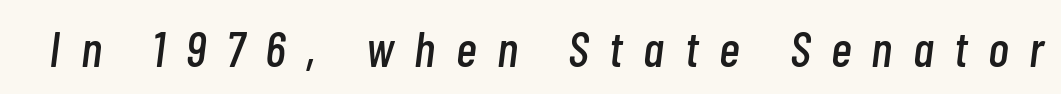
Quick note: italic. Substantial extra tracking has been applied to these lines. A clean baseline with only descenders dipping below it. The letters advance in unequal steps, a hallmark of proportional type.
